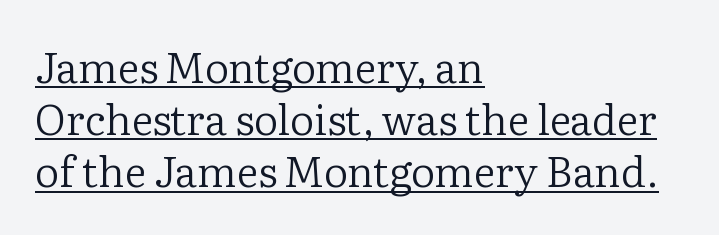
The image shows 42 px regular-weight serif type, upright; set left-aligned, line spacing 1.24x, normal letter spacing, underlined; low stroke contrast and a medium x-height.
